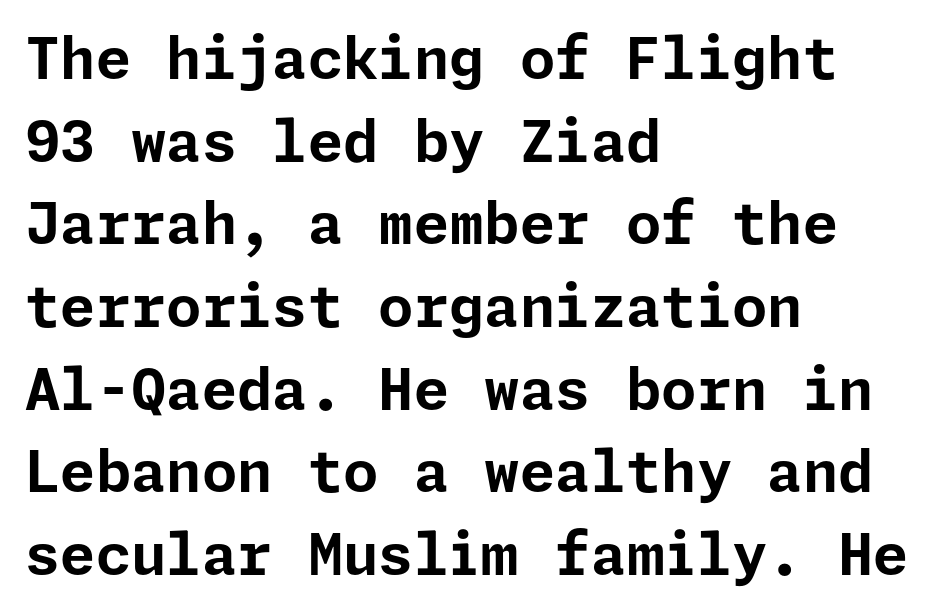
Quick note: underline off. Visually the block forms a straight wall on the left and a jagged coastline on the right. A typesetter would call this zero additional tracking. The vertical gap from one line to the next is medium.
